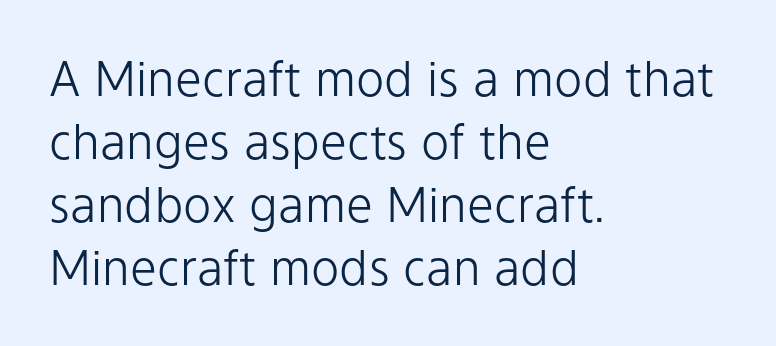
Does the copy run flush right? No — it runs flush left. Character widths vary here, with narrow letters taking less room than wide ones. A light-to-regular cut is what we see here. Honestly, the row spacing looks completely unremarkable. Is the letter spacing exaggerated? No — it looks like the ordinary default.
